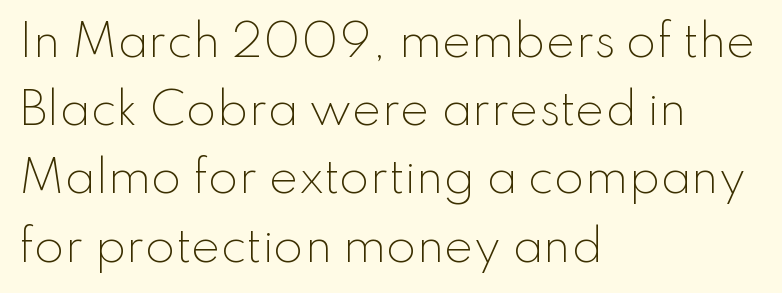
The image shows 44 px light sans-serif type, upright; set left-aligned, normal line spacing (1.55x), normal letter spacing, not underlined; low stroke contrast and a small x-height.
